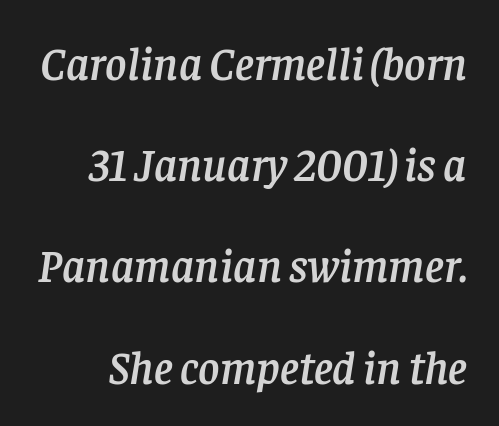
{"serif": "yes", "italic": "yes", "lean": "right", "slant_degrees": 8, "width": "normal", "stroke_contrast": "low", "x_height": "large", "monospaced": "no", "underline": "no", "line_spacing": "loose", "line_spacing_ratio": 2.2, "letter_spacing": "normal", "letter_spacing_em": 0.0, "glyph_px": 46}
